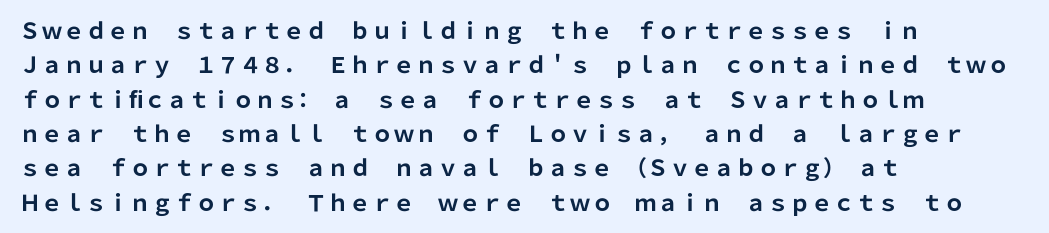
{"italic": "no", "bold": "yes", "underline": "no", "align": "left", "line_spacing": "normal", "line_spacing_ratio": 1.56, "letter_spacing": "normal", "letter_spacing_em": 0.0, "glyph_px": 22}
